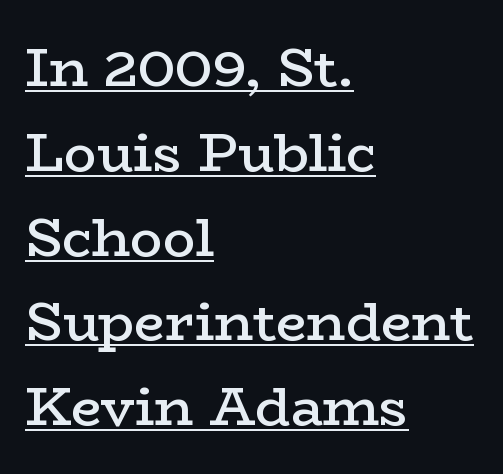
The image shows 54 px semibold, wide serif type, upright; set left-aligned, normal line spacing (1.57x), normal letter spacing, underlined; low stroke contrast and a medium x-height.
